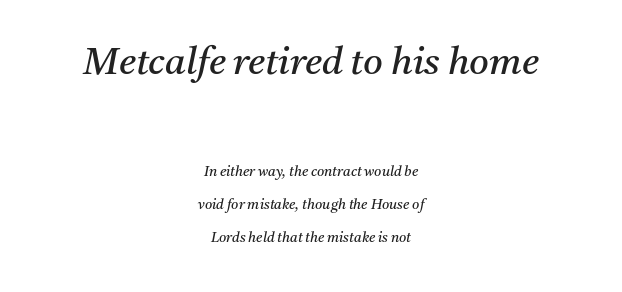
The image shows 38 px regular-weight serif type, italic (leaning right); set centered, loose line spacing (2.36x), normal letter spacing, not underlined; the first (top) block is 2.71x larger; medium stroke contrast and a medium x-height.
